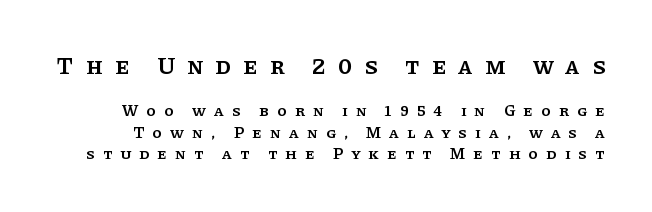
{"italic": "no", "bold": "semi", "underline": "no", "line_spacing": "normal", "line_spacing_ratio": 1.34, "letter_spacing": "wide", "letter_spacing_em": 0.5, "larger_block": "first", "size_ratio": 1.5, "glyph_px": 24}
